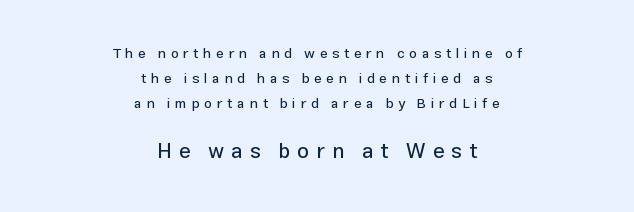
{"italic": "no", "underline": "no", "align": "center", "line_spacing_ratio": 1.79, "letter_spacing": "wide", "letter_spacing_em": 0.33, "larger_block": "second", "size_ratio": 1.5, "glyph_px": 21}
